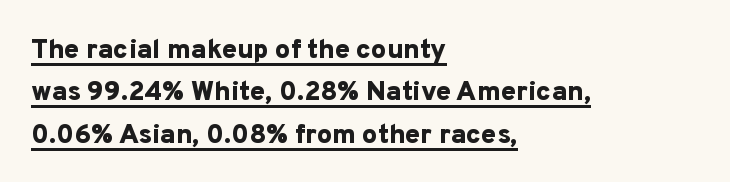
Honestly, the letter spacing is just normal — you wouldn't notice it. The letters stand upright; this is a roman face. Each glyph is drawn with heavy, bold strokes. These lines stack with their left ends in a neat column. You can see a thin bar hugging the bottom of the glyphs.
